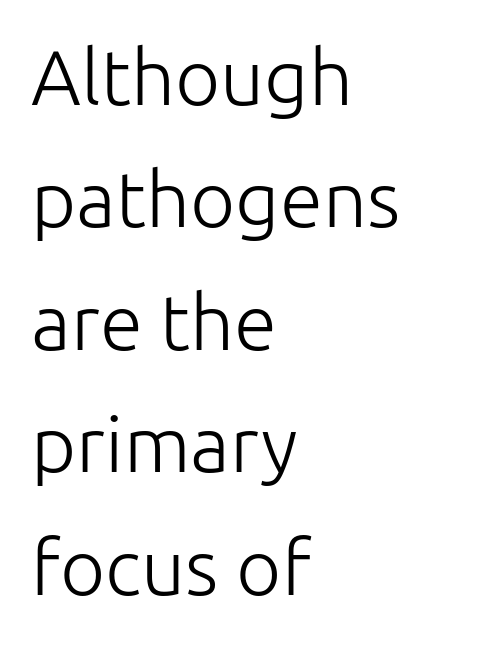
{"serif": "no", "italic": "no", "bold": "no", "weight": "light", "width": "normal", "stroke_contrast": "low", "x_height": "medium", "monospaced": "no", "underline": "no", "align": "left", "line_spacing": "normal", "line_spacing_ratio": 1.57, "letter_spacing": "normal", "letter_spacing_em": 0.0, "glyph_px": 78}
